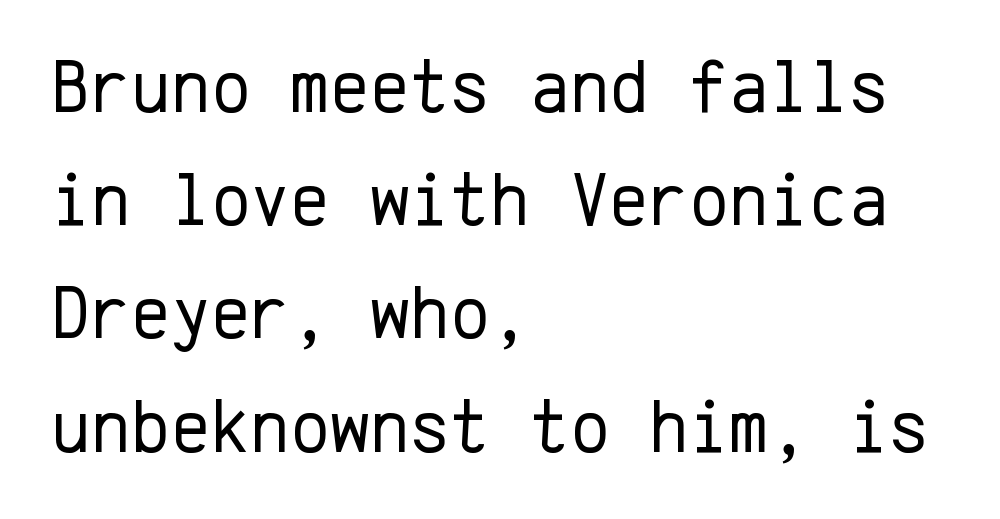
The image shows 76 px regular-weight sans-serif type, upright, monospaced; set left-aligned, normal line spacing (1.49x), normal letter spacing, not underlined; low stroke contrast and a medium x-height.
